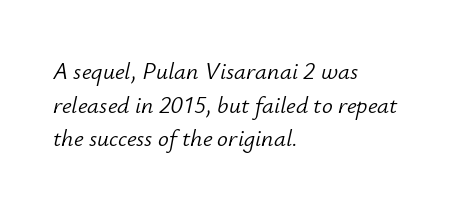
{"italic": "yes", "lean": "right", "slant_degrees": 12, "bold": "no", "underline": "no", "align": "left", "line_spacing": "normal", "line_spacing_ratio": 1.4, "letter_spacing": "normal", "letter_spacing_em": 0.0, "glyph_px": 24}
